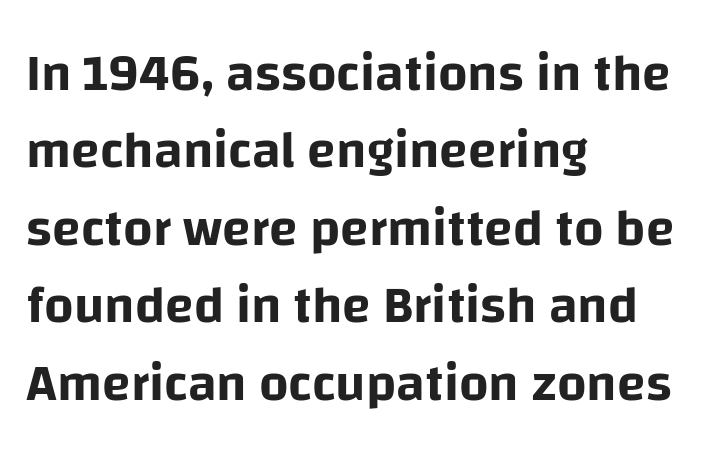
{"serif": "no", "italic": "no", "width": "normal", "stroke_contrast": "low", "x_height": "large", "monospaced": "no", "underline": "no", "align": "left", "line_spacing": "normal", "line_spacing_ratio": 1.49, "letter_spacing": "normal", "letter_spacing_em": 0.0, "glyph_px": 52}
